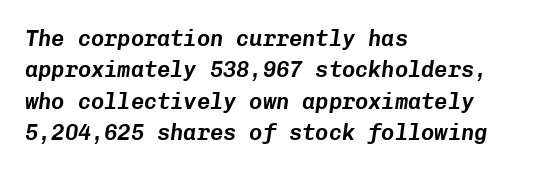
{"italic": "yes", "lean": "right", "slant_degrees": 8, "underline": "no", "align": "left", "line_spacing": "normal", "line_spacing_ratio": 1.43, "letter_spacing": "normal", "letter_spacing_em": 0.0, "glyph_px": 22}
